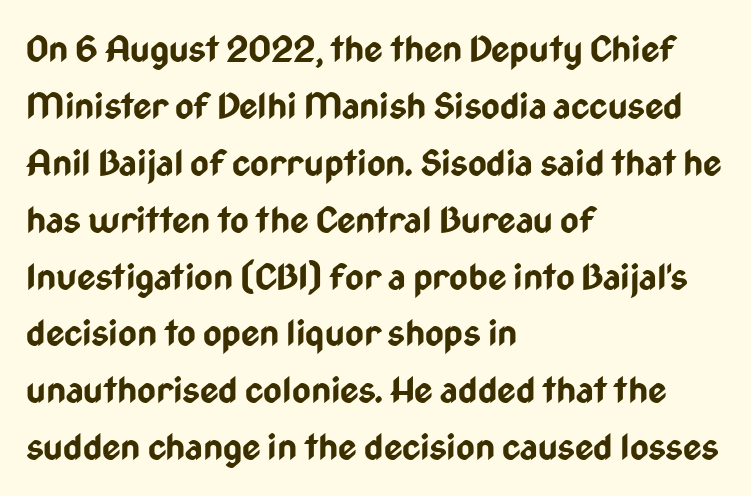
The image shows 36 px bold, condensed sans-serif type, upright; set left-aligned, normal line spacing (1.58x), normal letter spacing, not underlined; low stroke contrast and a medium x-height.
